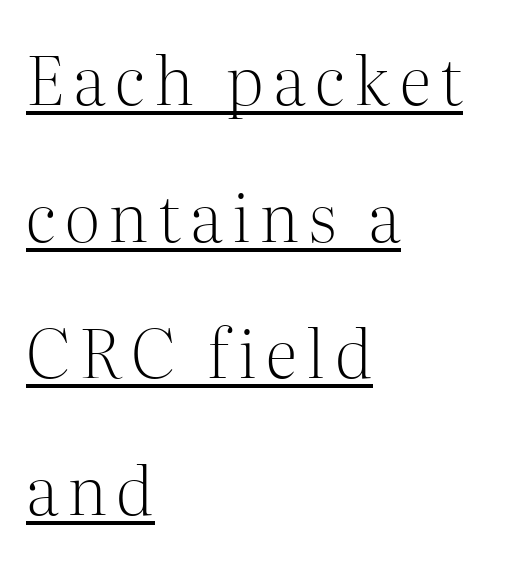
Q: Is the text bold? A: No.
Q: Is the text italic (slanted)? A: No, it is upright.
Q: Is the typeface a serif or a sans-serif typeface? A: Serif.
Q: Is the text underlined? A: Yes.
Q: How is the paragraph aligned? A: Left-aligned.
Q: Is the spacing between lines tight, normal or loose? A: Loose.
Q: Width (condensed, normal, or wide)? A: Normal.
Q: Stroke contrast? A: Medium.
Q: x-height? A: Medium.
Q: Monospaced? A: No.
